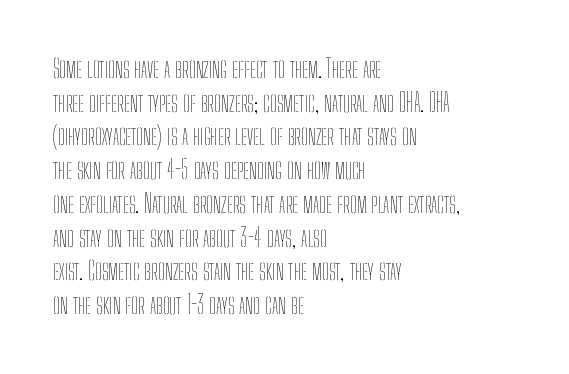
Honestly, there is no underline to notice here at all. When letters stand straight like this, we call the style roman or upright. The passage shown stacks its lines at a standard gap. Horizontal alignment here is leftward, the default for most running prose. Ink coverage per letter is moderate at most.
